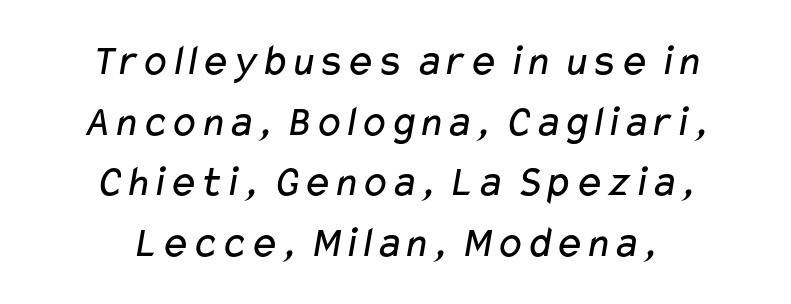
Leading matches the norm, producing a regular column. Lines of text with bare space underneath. Think of a printed novel: that variable character pitch is what you see here. Where is the straight margin? There isn't one; the lines are centered.
